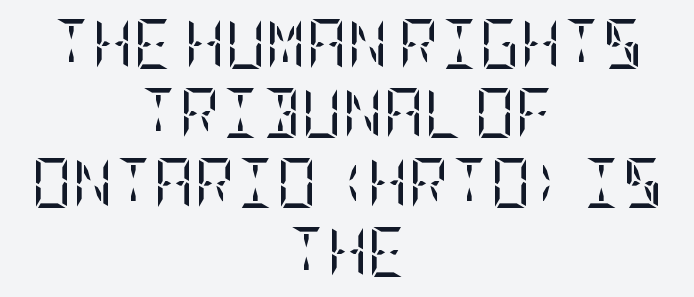
{"serif": "yes", "italic": "no", "bold": "no", "weight": "regular", "width": "condensed", "stroke_contrast": "low", "x_height": "large", "underline": "no", "align": "center", "line_spacing": "normal", "line_spacing_ratio": 1.39, "letter_spacing": "normal", "letter_spacing_em": 0.0, "glyph_px": 50}
